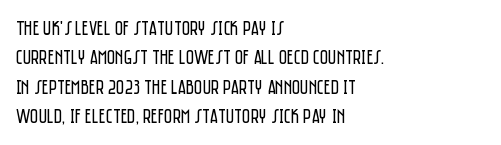
Q: Is the text bold? A: No.
Q: Is the text italic (slanted)? A: No, it is upright.
Q: Is the text underlined? A: No.
Q: How is the paragraph aligned? A: Left-aligned.
Q: Is the spacing between letters normal or unusually wide? A: Normal.
Q: Is the spacing between lines tight, normal or loose? A: Normal.
